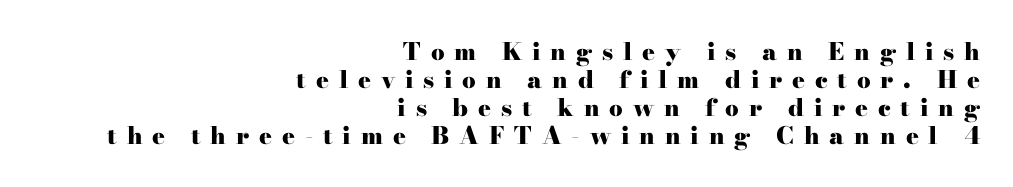
Q: Is the text bold? A: Yes.
Q: Is the text italic (slanted)? A: No, it is upright.
Q: Is the text underlined? A: No.
Q: How is the paragraph aligned? A: Right-aligned.
Q: Is the spacing between letters normal or unusually wide? A: Unusually wide.
